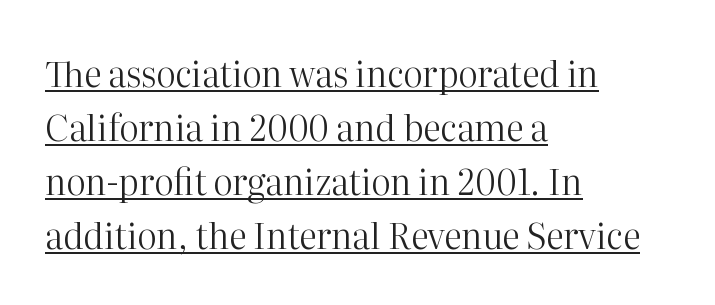
The rendering uses the underline text-decoration. Does the copy run flush right? No — it runs flush left. The cut favours lightness, reaching ordinary text weight at its darkest. Stroke terminals: seriffed.
